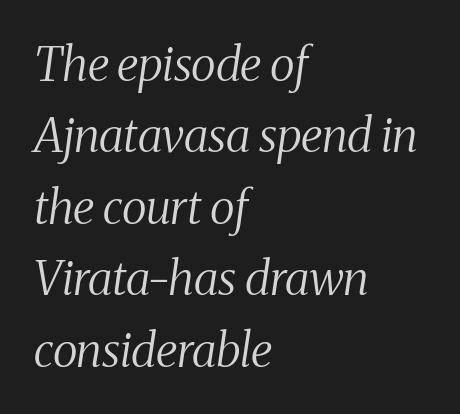
Q: Is the text bold? A: No.
Q: Is the text italic (slanted)? A: Yes, it leans right by about 8 degrees.
Q: Is the typeface a serif or a sans-serif typeface? A: Serif.
Q: Is the text underlined? A: No.
Q: How is the paragraph aligned? A: Left-aligned.
Q: Is the spacing between letters normal or unusually wide? A: Normal.
Q: Is the spacing between lines tight, normal or loose? A: Normal.
Q: Width (condensed, normal, or wide)? A: Condensed.
Q: Stroke contrast? A: Medium.
Q: x-height? A: Medium.
Q: Monospaced? A: No.
